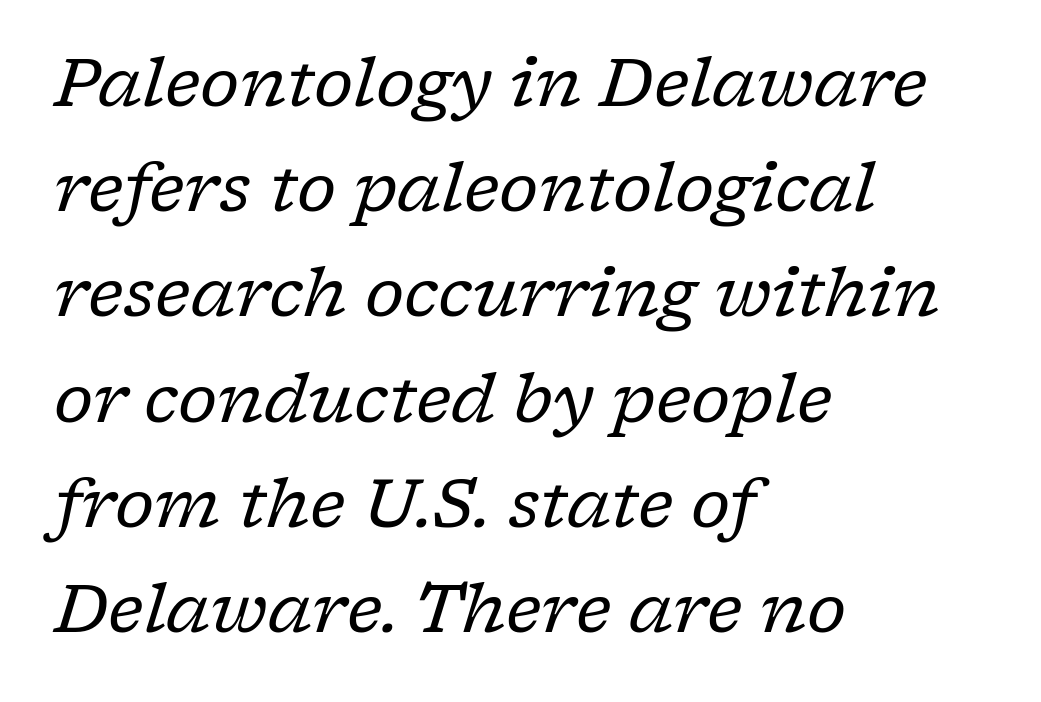
Glance below the letters and you will spot only blank space. The letters carry serifs — small finishing strokes at the ends of their stems. The glyphs look as if they've been sheared to an angle. A classic flush-left, rag-right setting is used for this passage.
